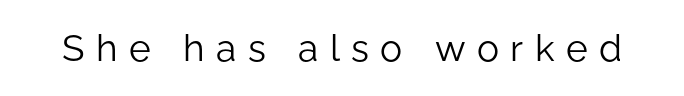
The image shows 37 px light sans-serif type, upright; set unusually wide letter spacing (+0.31 em), not underlined; low stroke contrast and a medium x-height.
